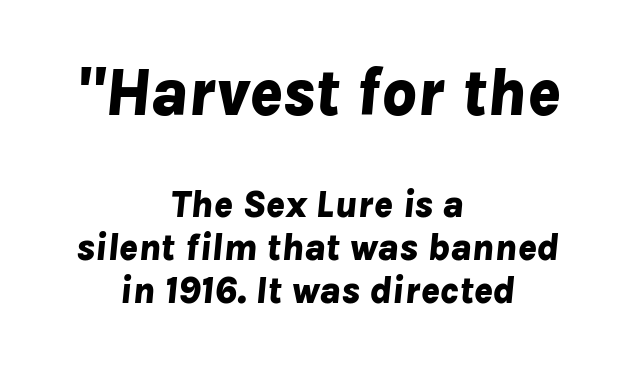
Q: Is the text bold? A: Yes.
Q: Is the text italic (slanted)? A: Yes, it leans right by about 8 degrees.
Q: Is the text underlined? A: No.
Q: How is the paragraph aligned? A: Centered.
Q: Is the spacing between letters normal or unusually wide? A: Normal.
Q: Is the spacing between lines tight, normal or loose? A: Tight.
Q: Which block of text is set in a larger size, the first (top) or the second (bottom)? A: The first (top) one.
Q: Width (condensed, normal, or wide)? A: Normal.
Q: Stroke contrast? A: Low.
Q: x-height? A: Medium.
Q: Monospaced? A: No.
